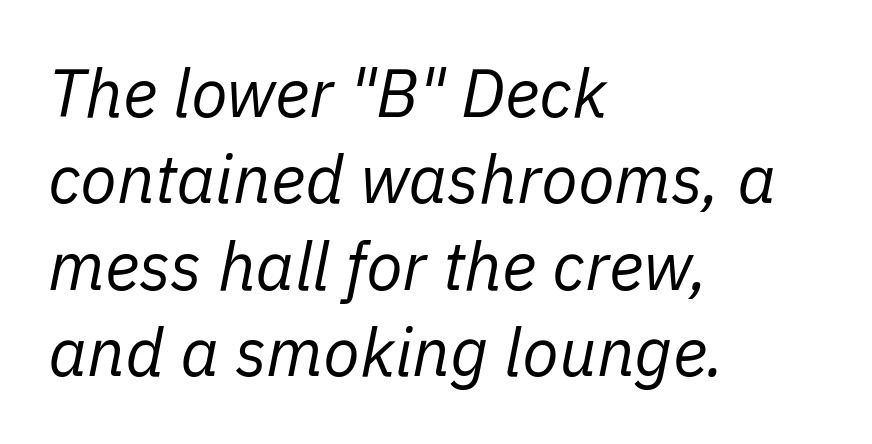
{"italic": "yes", "lean": "right", "slant_degrees": 11, "bold": "no", "weight": "regular", "width": "normal", "stroke_contrast": "low", "x_height": "medium", "monospaced": "no", "underline": "no", "align": "left", "line_spacing": "normal", "line_spacing_ratio": 1.29, "letter_spacing": "normal", "letter_spacing_em": 0.0, "glyph_px": 67}
